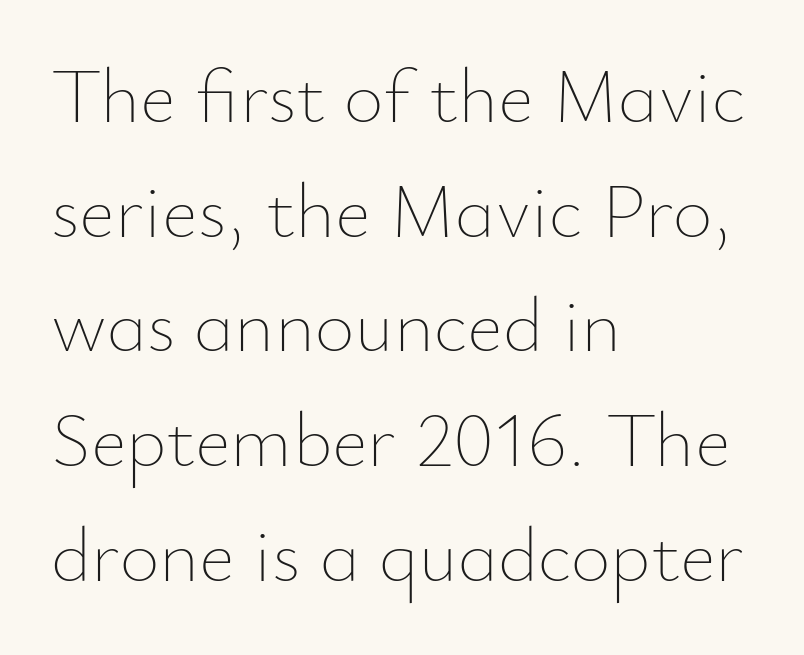
The image shows 77 px thin type, upright; set left-aligned, normal line spacing (1.49x), normal letter spacing, not underlined; low stroke contrast and a small x-height.
